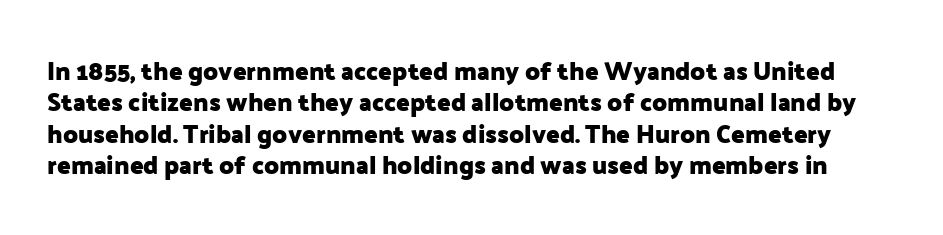
{"italic": "no", "bold": "yes", "underline": "no", "line_spacing": "normal", "line_spacing_ratio": 1.26, "letter_spacing": "normal", "letter_spacing_em": 0.0, "glyph_px": 25}
